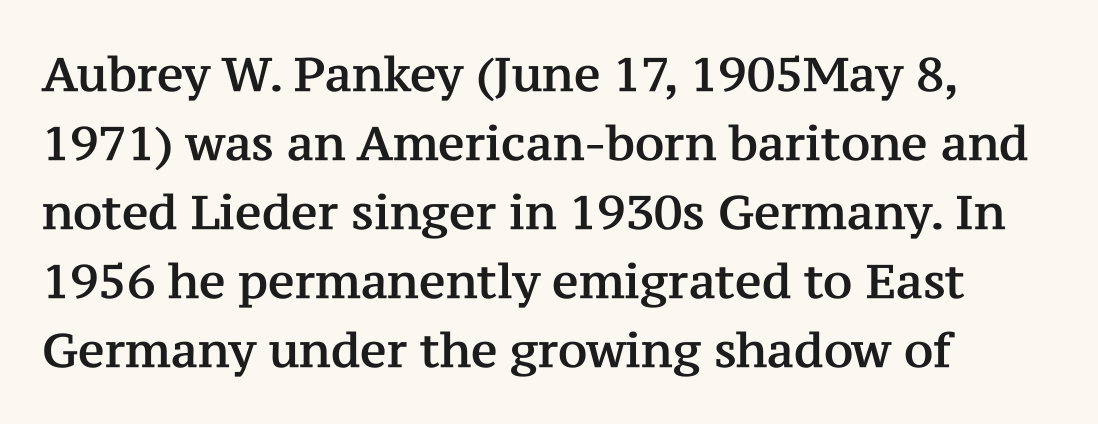
{"serif": "yes", "italic": "no", "width": "normal", "stroke_contrast": "medium", "x_height": "medium", "monospaced": "no", "underline": "no", "align": "left", "line_spacing": "normal", "line_spacing_ratio": 1.47, "letter_spacing": "normal", "letter_spacing_em": 0.0, "glyph_px": 47}
